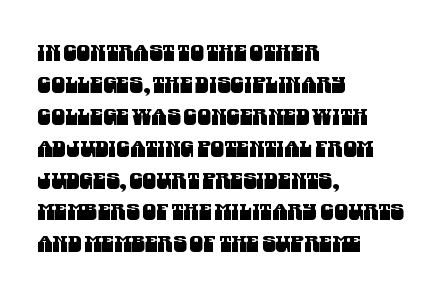
The image shows 22 px text type; set left-aligned, normal line spacing (1.45x), normal letter spacing, not underlined.
